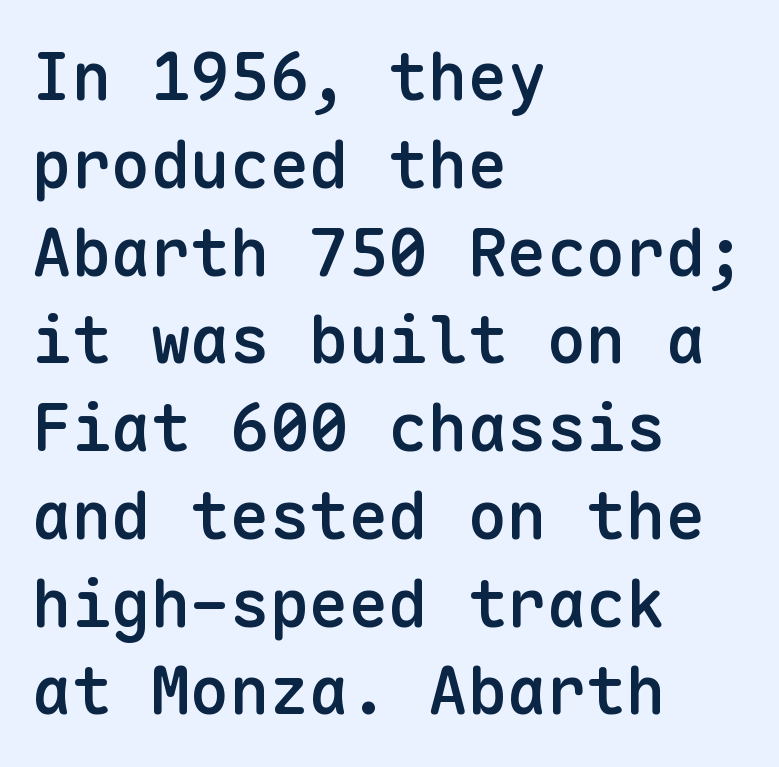
Notice how descenders clear the ascenders below comfortably — that's standard leading. The letterforms sit shoulder to shoulder at normal distance. The lettering stays uniformly vertical, giving the passage a roman look. This sample has the even, mechanical cadence of fixed-width lettering. Every letter is mildly thick-stroked: semibold rather than bold. Check where the strokes stop: nothing finishes them off — pure sans.
